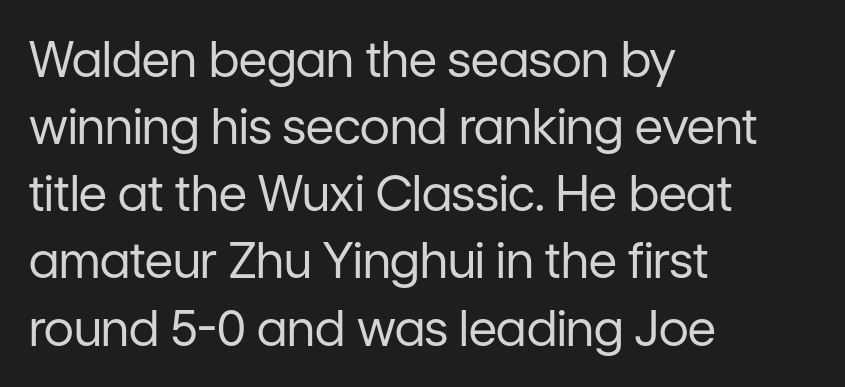
These lines are rendered in a variable-pitch font. The rows are spaced the way most documents space them. Is the letter spacing exaggerated? No — it looks like the ordinary default. The font is comparable to plain body text, perhaps lighter.
